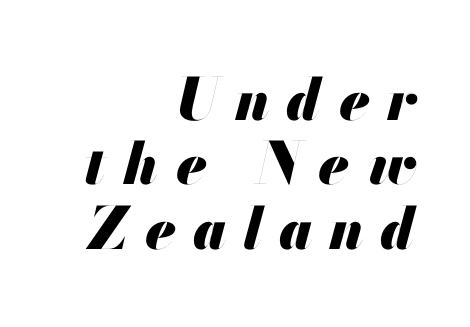
A flush-right, rag-left setting is used for this passage. The passage shown is typed in a proportional face where columns would drift. What's the leading like? Squeezed, with rows nearly overlapping. These words are printed bold, with thick strokes throughout. Display-style spreading of the glyphs; the letterfit is very open. Just letters on the line, the space beneath them empty.
